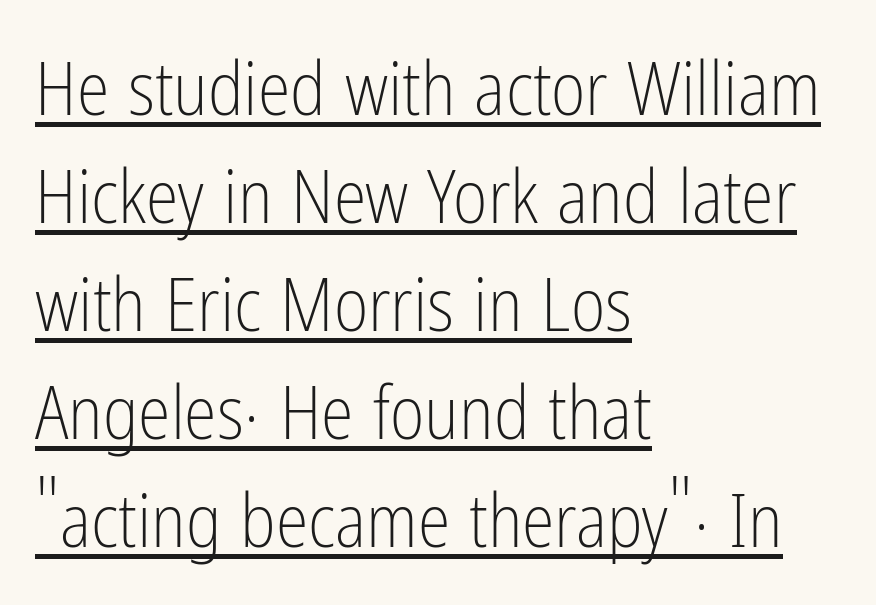
The image shows 74 px light, condensed sans-serif type, upright; set left-aligned, normal line spacing (1.46x), normal letter spacing, underlined; low stroke contrast and a medium x-height.
